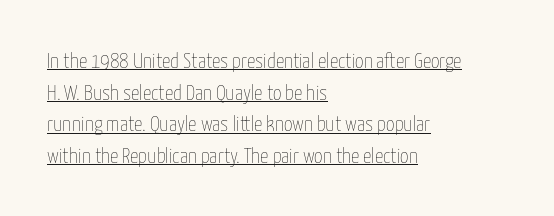
The weight tops out at a normal text grade. Which margin do the lines hug? The left one — the right edge is uneven. Looks like someone drew a line under every word here. This sample uses plain, unmodified letter spacing. This is roman type, the default non-slanted kind.
